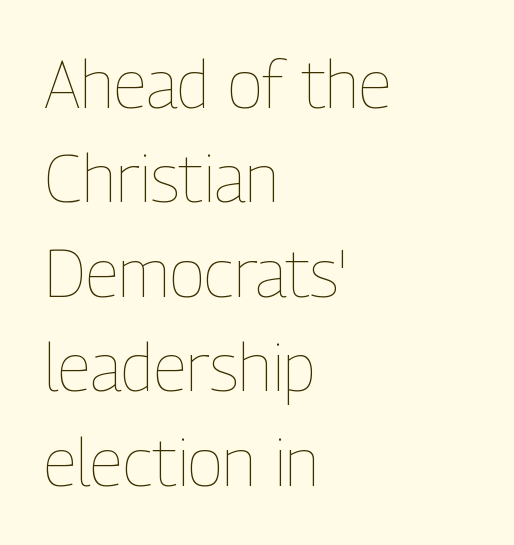
A roman cut, with each character standing at attention. This rendering uses left alignment, leaving the right contour irregular. A quiet, ordinary-to-light weight characterises the typeface. The gaps between neighbouring characters are ordinary and unremarkable. The lines sit at an ordinary, default distance from one another. The letters advance in unequal steps, a hallmark of proportional type.
